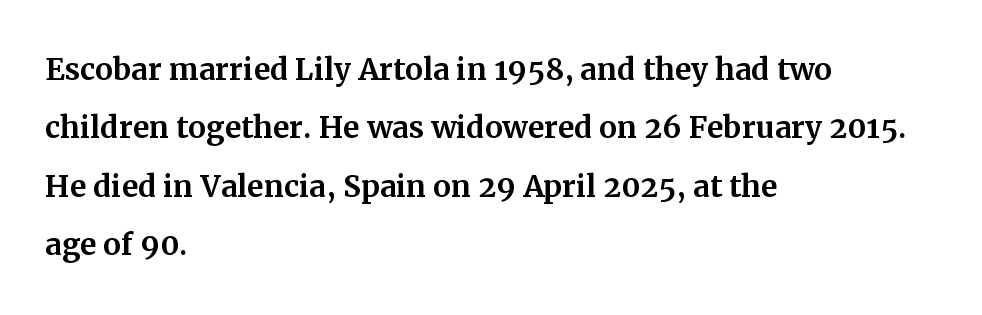
You could not count columns in this text — the font is proportionally spaced. Notice how descenders clear the ascenders below comfortably — that's standard leading. Which margin do the lines hug? The left one — the right edge is uneven. The type family on display is of the serif kind. Honestly, there is no underline to notice here at all.
